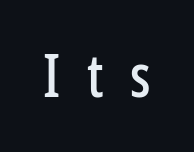
{"serif": "no", "italic": "no", "width": "condensed", "stroke_contrast": "low", "x_height": "medium", "monospaced": "no", "underline": "no", "letter_spacing": "wide", "letter_spacing_em": 0.45, "glyph_px": 59}
